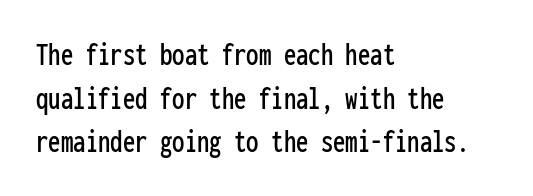
The image shows 33 px condensed sans-serif type, upright, monospaced; set left-aligned, normal line spacing (1.32x), normal letter spacing, not underlined; low stroke contrast and a medium x-height.
